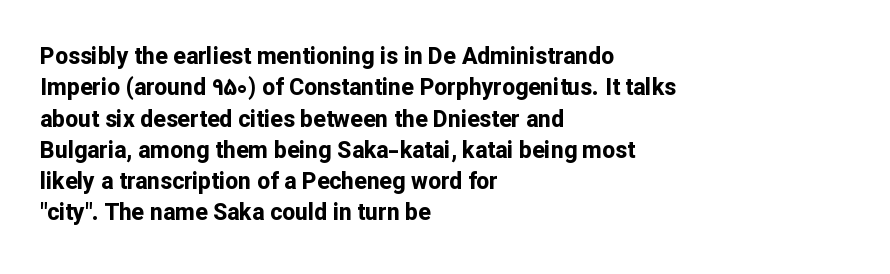
{"italic": "no", "bold": "yes", "underline": "no", "align": "left", "line_spacing": "normal", "line_spacing_ratio": 1.36, "letter_spacing": "normal", "letter_spacing_em": 0.0, "glyph_px": 23}
